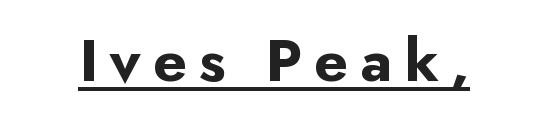
The face used here is a sans, in the tradition of grotesques and geometrics. Designer's note — italics off, roman on. Weight: bold. The specimen includes a rule beneath the text block's lines. A typesetter would call this proportional, since set widths differ per character.
